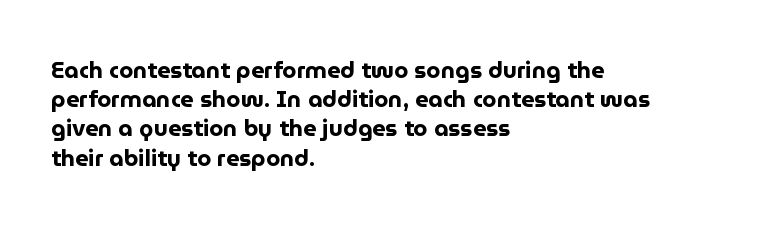
Is the block centered? No — it sits flush against the left margin. Strong, thick strokes mark this as bold type. Plain, unruled lines of type. Nothing unusual about the tracking: characters are spaced as the font intends. When letters stand straight like this, we call the style roman or upright. One glance says typical: line gaps are just what's usual.
